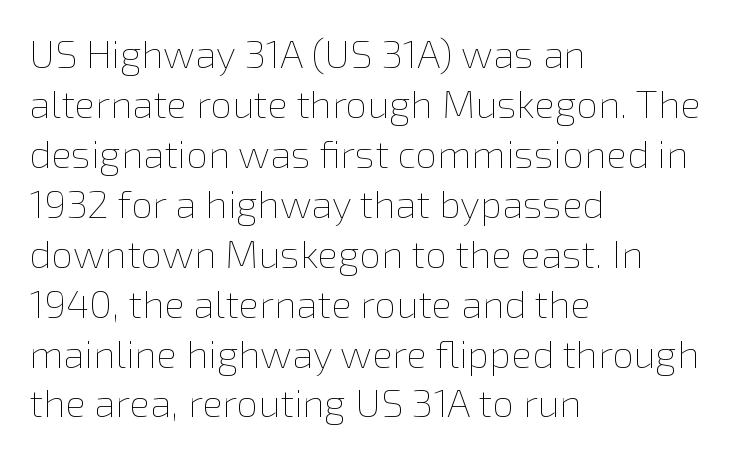
Q: Is the text bold? A: No.
Q: Is the text italic (slanted)? A: No, it is upright.
Q: Is the text underlined? A: No.
Q: How is the paragraph aligned? A: Left-aligned.
Q: Is the spacing between letters normal or unusually wide? A: Normal.
Q: Is the spacing between lines tight, normal or loose? A: Normal.
Q: Width (condensed, normal, or wide)? A: Normal.
Q: Stroke contrast? A: Low.
Q: x-height? A: Medium.
Q: Monospaced? A: No.
